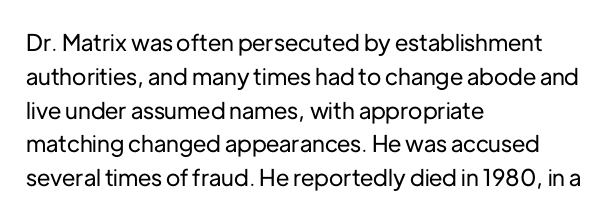
Left-aligned paragraph, ragged on the right. Compared with typical body copy, the letter spacing here is the same. A roman cut, with each character standing at attention. Baseline-to-baseline distance is the conventional proportion of letter height. The string is rendered with underlining switched off.
